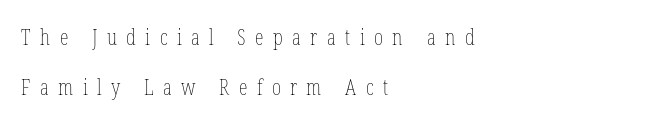
The image shows 22 px text type, upright; set left-aligned, loose line spacing (2.28x), unusually wide letter spacing (+0.43 em), not underlined.
